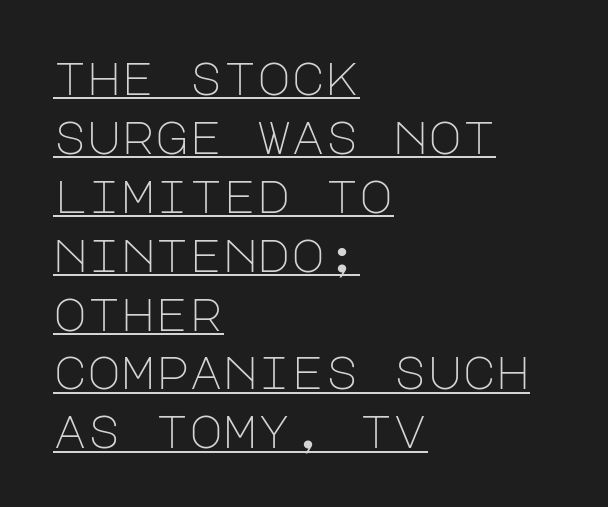
{"serif": "no", "italic": "no", "bold": "no", "weight": "light", "width": "normal", "stroke_contrast": "low", "x_height": "large", "underline": "yes", "align": "left", "line_spacing": "normal", "line_spacing_ratio": 1.28, "letter_spacing": "normal", "letter_spacing_em": 0.0, "glyph_px": 46}
